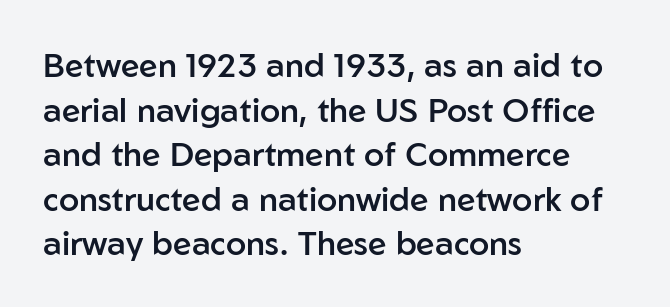
This sample uses plain, unmodified letter spacing. Character widths vary here, with narrow letters taking less room than wide ones. A roman cut, with each character standing at attention. This is the in-between weight designers call semibold or demi. This rendering employs a face without finishing strokes, i.e., a sans-serif.
